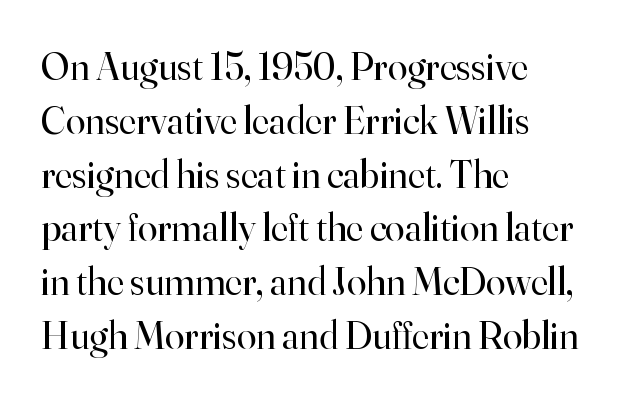
The image shows 39 px regular-weight serif type, upright; set left-aligned, normal line spacing (1.38x), normal letter spacing, not underlined; high stroke contrast and a small x-height.
